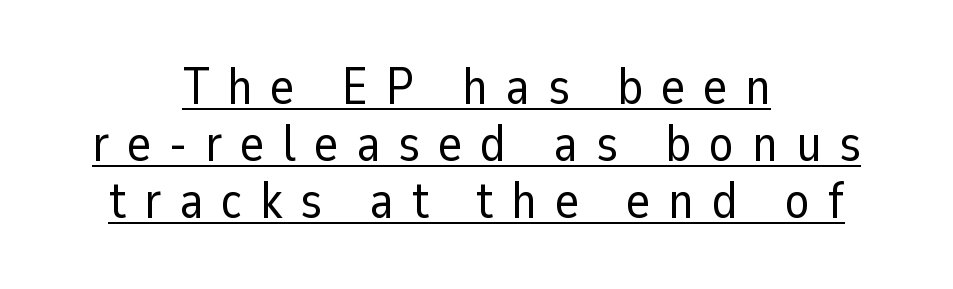
{"serif": "no", "italic": "no", "bold": "no", "weight": "regular", "width": "normal", "stroke_contrast": "low", "x_height": "medium", "monospaced": "no", "underline": "yes", "align": "center", "line_spacing": "tight", "line_spacing_ratio": 1.12, "letter_spacing": "wide", "letter_spacing_em": 0.35, "glyph_px": 51}
